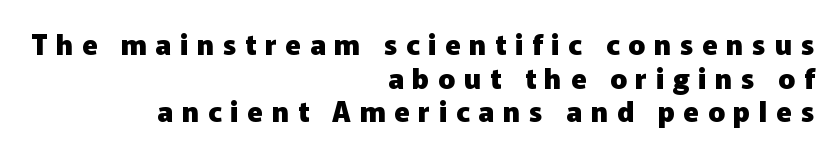
The image shows 28 px heavy sans-serif type, upright; set right-aligned, line spacing 1.2x, unusually wide letter spacing (+0.31 em), not underlined; low stroke contrast and a medium x-height.
